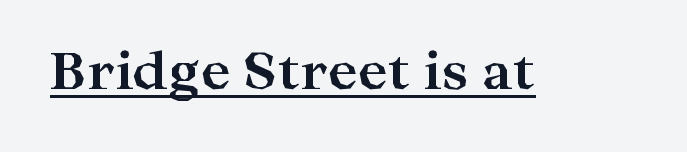
The image shows 51 px bold, wide serif type, upright; set normal letter spacing, underlined; high stroke contrast and a medium x-height.
